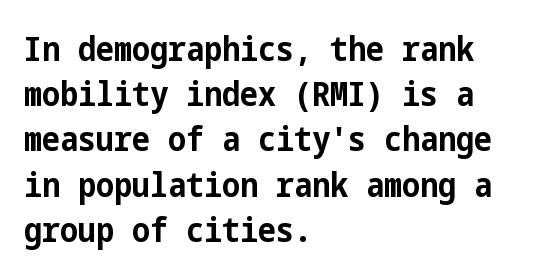
The image shows 34 px bold, condensed sans-serif type, upright; set left-aligned, normal line spacing (1.33x), normal letter spacing, not underlined; low stroke contrast and a medium x-height.
